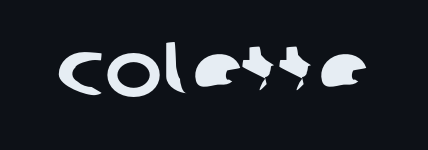
Q: Is the typeface a serif or a sans-serif typeface? A: Sans-serif.
Q: Is the text underlined? A: No.
Q: Is the spacing between letters normal or unusually wide? A: Normal.
Q: Width (condensed, normal, or wide)? A: Normal.
Q: Stroke contrast? A: Low.
Q: x-height? A: Large.
Q: Monospaced? A: No.
